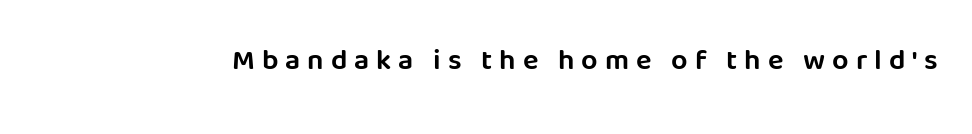
Q: Is the text italic (slanted)? A: No, it is upright.
Q: Is the typeface a serif or a sans-serif typeface? A: Sans-serif.
Q: Is the text underlined? A: No.
Q: Is the spacing between letters normal or unusually wide? A: Unusually wide.
Q: Width (condensed, normal, or wide)? A: Normal.
Q: Stroke contrast? A: Low.
Q: x-height? A: Large.
Q: Monospaced? A: No.
